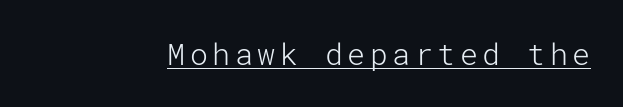
The image shows 30 px light sans-serif type, upright; set underlined; low stroke contrast and a medium x-height.
